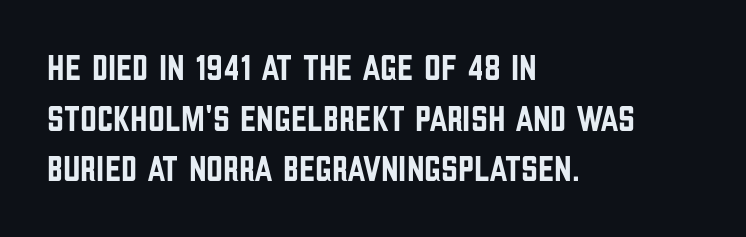
Q: Is the text italic (slanted)? A: No, it is upright.
Q: Is the typeface a serif or a sans-serif typeface? A: Sans-serif.
Q: Is the text underlined? A: No.
Q: How is the paragraph aligned? A: Left-aligned.
Q: Is the spacing between letters normal or unusually wide? A: Normal.
Q: Is the spacing between lines tight, normal or loose? A: Normal.
Q: Width (condensed, normal, or wide)? A: Condensed.
Q: Stroke contrast? A: Low.
Q: x-height? A: Large.
Q: Monospaced? A: No.
